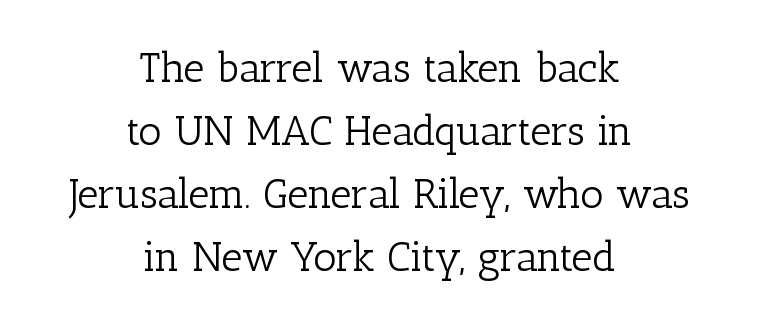
Q: Is the text bold? A: No.
Q: Is the text italic (slanted)? A: No, it is upright.
Q: Is the typeface a serif or a sans-serif typeface? A: Serif.
Q: Is the text underlined? A: No.
Q: How is the paragraph aligned? A: Centered.
Q: Is the spacing between letters normal or unusually wide? A: Normal.
Q: Is the spacing between lines tight, normal or loose? A: Normal.
Q: Width (condensed, normal, or wide)? A: Normal.
Q: Stroke contrast? A: Low.
Q: x-height? A: Medium.
Q: Monospaced? A: No.
